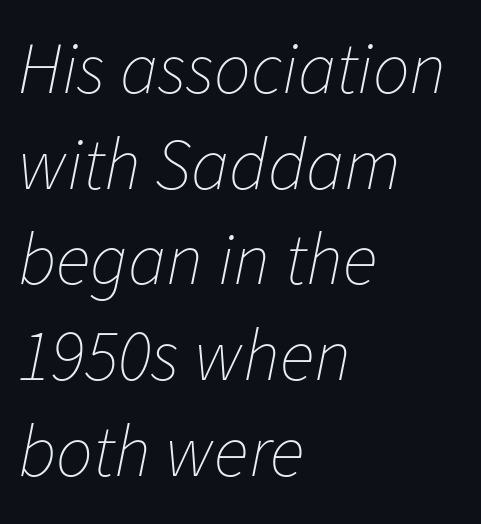
{"italic": "yes", "lean": "right", "slant_degrees": 11, "bold": "no", "weight": "thin", "width": "normal", "stroke_contrast": "low", "x_height": "medium", "monospaced": "no", "underline": "no", "align": "left", "line_spacing": "normal", "line_spacing_ratio": 1.31, "letter_spacing": "normal", "letter_spacing_em": 0.0, "glyph_px": 73}
